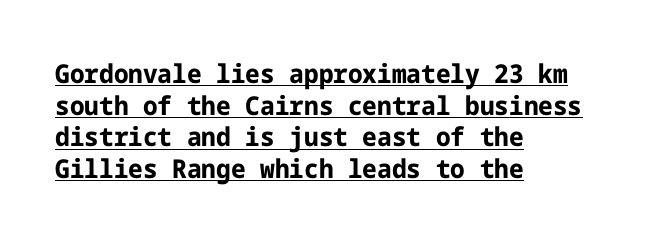
{"italic": "no", "bold": "yes", "underline": "yes", "align": "left", "line_spacing_ratio": 1.22, "letter_spacing": "normal", "letter_spacing_em": 0.0, "glyph_px": 26}
